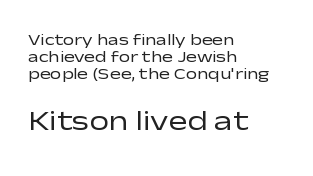
{"serif": "no", "italic": "no", "bold": "no", "weight": "regular", "width": "wide", "stroke_contrast": "low", "x_height": "medium", "monospaced": "no", "underline": "no", "align": "left", "line_spacing": "tight", "line_spacing_ratio": 1.06, "letter_spacing": "normal", "letter_spacing_em": 0.0, "larger_block": "second", "size_ratio": 1.75, "glyph_px": 28}
